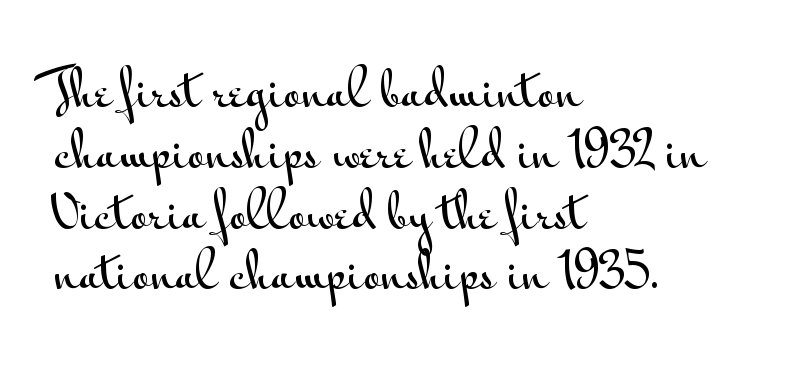
Q: Is the typeface a serif or a sans-serif typeface? A: Sans-serif.
Q: Is the text underlined? A: No.
Q: How is the paragraph aligned? A: Left-aligned.
Q: Is the spacing between letters normal or unusually wide? A: Normal.
Q: Width (condensed, normal, or wide)? A: Wide.
Q: Stroke contrast? A: Medium.
Q: x-height? A: Small.
Q: Monospaced? A: No.
